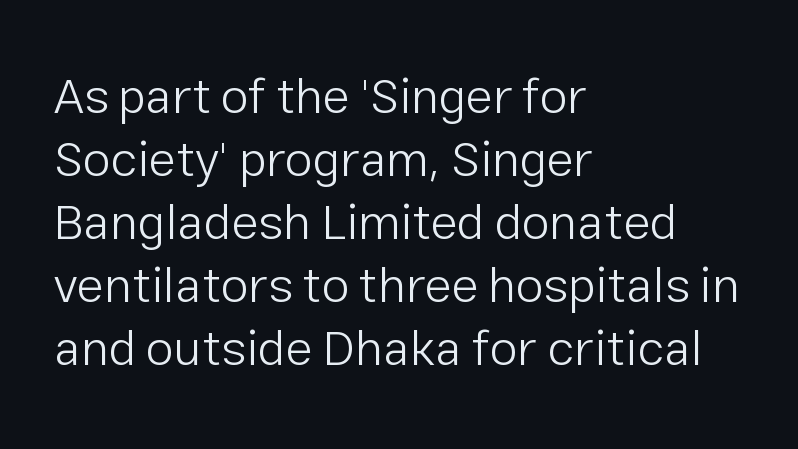
{"serif": "no", "italic": "no", "bold": "no", "weight": "light", "width": "normal", "stroke_contrast": "low", "x_height": "medium", "monospaced": "no", "underline": "no", "align": "left", "line_spacing": "normal", "line_spacing_ratio": 1.26, "letter_spacing": "normal", "letter_spacing_em": 0.0, "glyph_px": 50}
